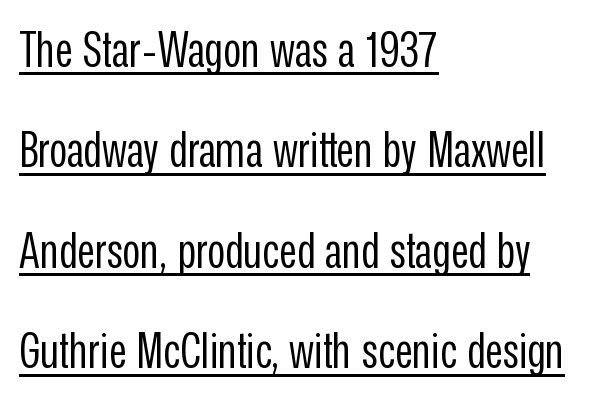
{"serif": "no", "italic": "no", "bold": "no", "weight": "regular", "width": "condensed", "stroke_contrast": "low", "x_height": "medium", "monospaced": "no", "underline": "yes", "align": "left", "line_spacing": "loose", "line_spacing_ratio": 2.05, "letter_spacing": "normal", "letter_spacing_em": 0.0, "glyph_px": 49}
